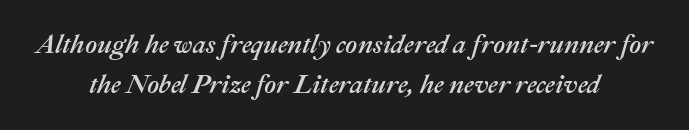
Q: Is the text italic (slanted)? A: Yes, it leans right by about 22 degrees.
Q: Is the text underlined? A: No.
Q: How is the paragraph aligned? A: Centered.
Q: Is the spacing between letters normal or unusually wide? A: Normal.
Q: Is the spacing between lines tight, normal or loose? A: Normal.
